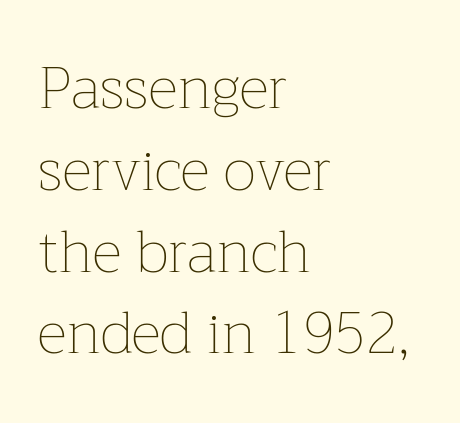
A typesetter would call this leading conventional body-copy spacing. The strokes are not fattened; the text isn't bold. The setting favours the left margin, as ordinary paragraphs usually do. These lines are rendered in a variable-pitch font. The lettering holds an erect, upright posture throughout. You could call the tracking neutral — neither tight nor loose.
